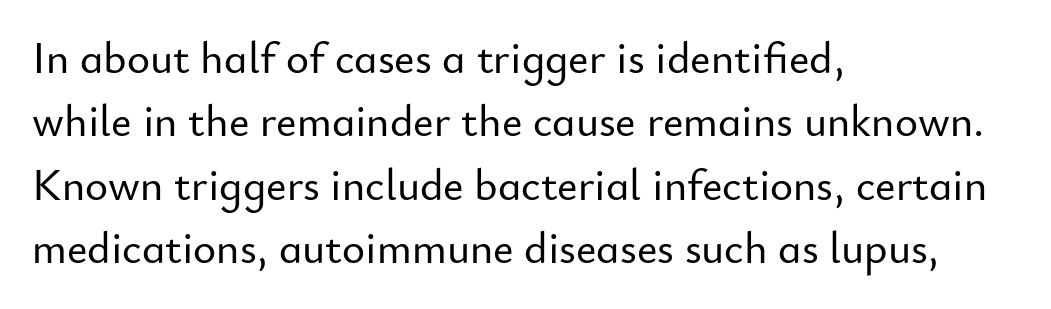
Q: Is the text italic (slanted)? A: No, it is upright.
Q: Is the typeface a serif or a sans-serif typeface? A: Sans-serif.
Q: Is the text underlined? A: No.
Q: How is the paragraph aligned? A: Left-aligned.
Q: Is the spacing between letters normal or unusually wide? A: Normal.
Q: Is the spacing between lines tight, normal or loose? A: Normal.
Q: Width (condensed, normal, or wide)? A: Normal.
Q: Stroke contrast? A: Low.
Q: x-height? A: Small.
Q: Monospaced? A: No.
